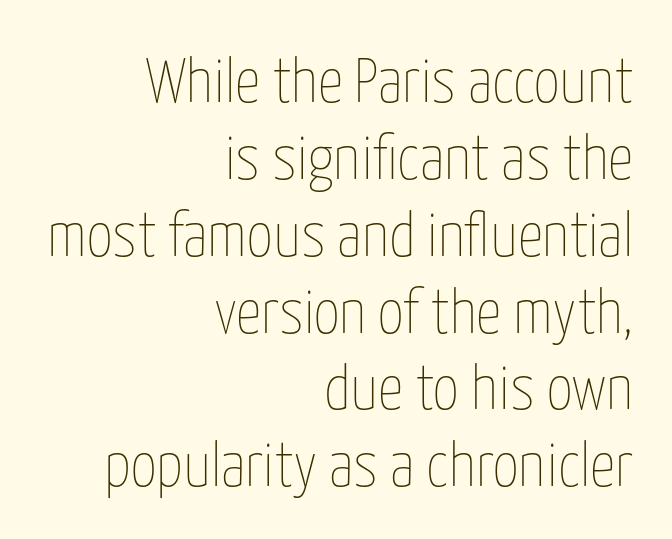
{"italic": "no", "bold": "no", "weight": "thin", "width": "condensed", "stroke_contrast": "low", "x_height": "medium", "monospaced": "no", "underline": "no", "align": "right", "line_spacing_ratio": 1.22, "letter_spacing": "normal", "letter_spacing_em": 0.0, "glyph_px": 63}
